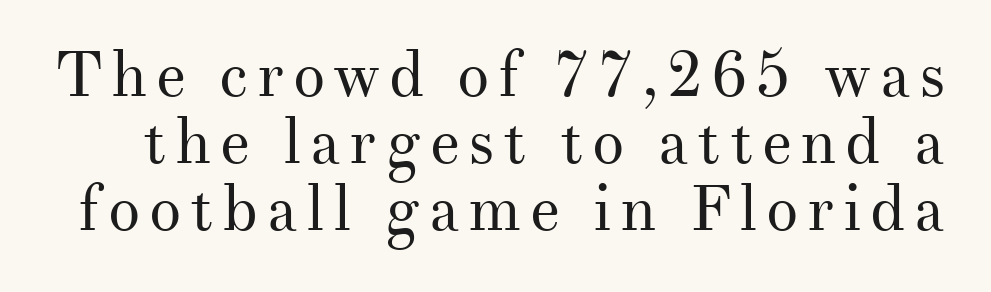
The image shows 64 px regular-weight serif type, upright; set tight line spacing (1.05x), not underlined; medium stroke contrast and a small x-height.
